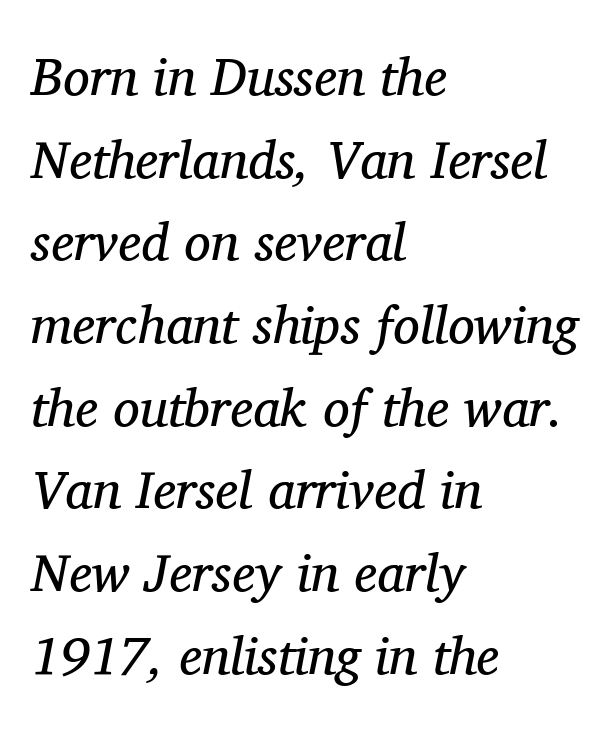
{"serif": "yes", "italic": "yes", "lean": "right", "slant_degrees": 11, "bold": "no", "weight": "regular", "width": "normal", "stroke_contrast": "medium", "x_height": "medium", "monospaced": "no", "underline": "no", "align": "left", "line_spacing": "normal", "line_spacing_ratio": 1.56, "letter_spacing": "normal", "letter_spacing_em": 0.0, "glyph_px": 53}
